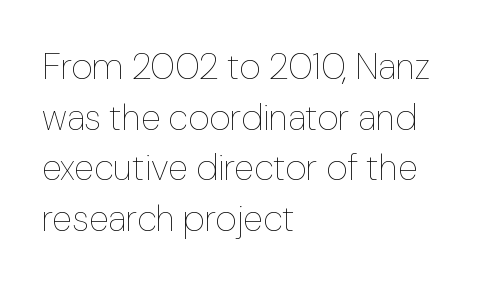
Ascenders rise straight up at ninety degrees. This sample uses plain, unmodified letter spacing. The gap between lines stays unmarked. Do the characters align in a grid? No, the font is proportional. Quick note: interline space is typical. Leftover space on each line is placed entirely after the last word.
